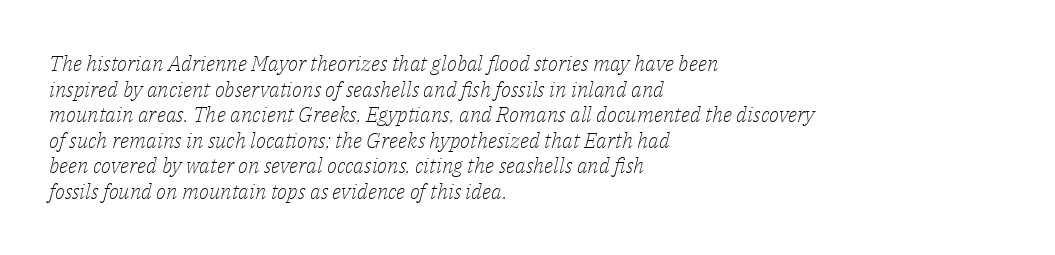
Standard letterfit; no display-style spreading of the glyphs. Visually the block forms a straight wall on the left and a jagged coastline on the right. Stem width sits at or under what a default text font uses. Slant detected: the letters are inclined. Check the space under the baseline: it is left empty.
